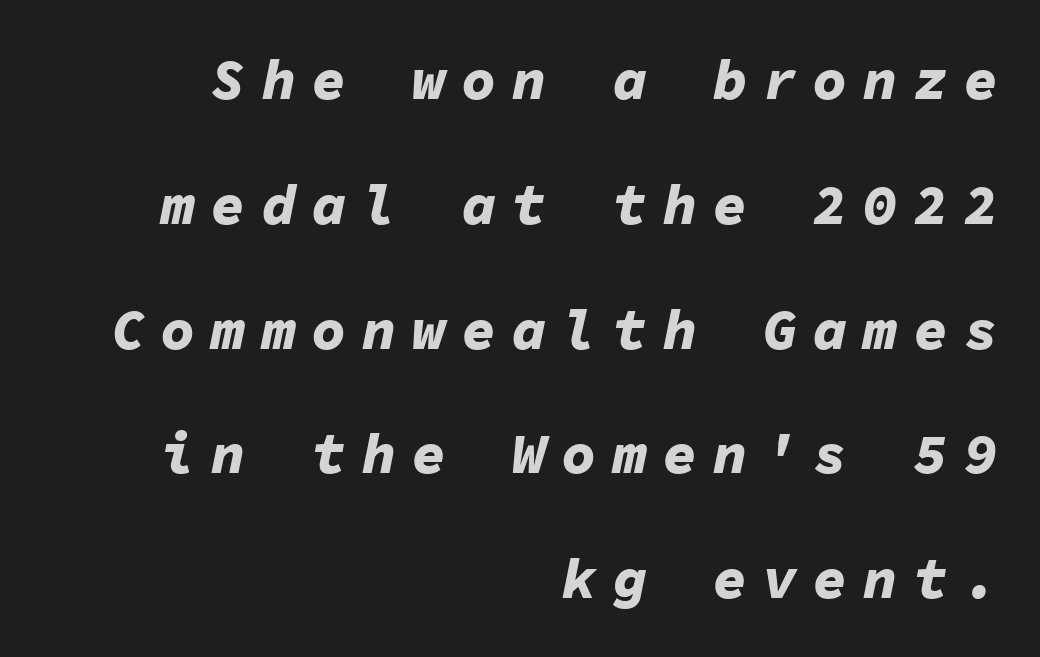
{"italic": "yes", "lean": "right", "slant_degrees": 11, "bold": "yes", "weight": "bold", "width": "normal", "stroke_contrast": "low", "x_height": "medium", "monospaced": "yes", "underline": "no", "align": "right", "line_spacing": "loose", "line_spacing_ratio": 2.19, "letter_spacing": "wide", "letter_spacing_em": 0.28, "glyph_px": 57}
